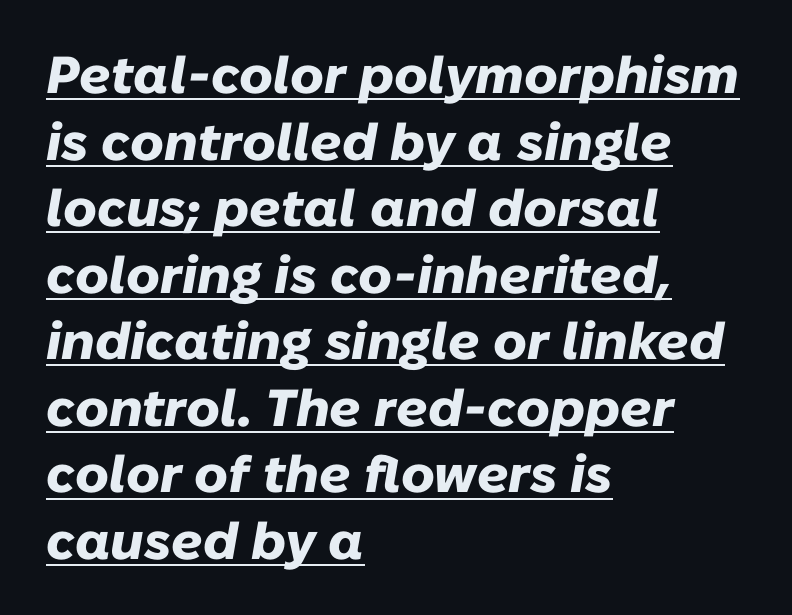
Here the glyphs are tracked normally, forming tight word shapes. Is there an underline? Yes — a line sits under the letters. Notice how the stems are inclined rather than vertical — that's the hallmark of italics. Varying glyph widths throughout — classic text-font behaviour. Honestly, the row spacing looks completely unremarkable. The lines are quadded left.
